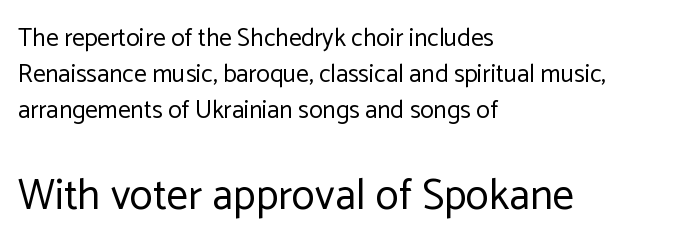
Q: Is the text bold? A: No.
Q: Is the text italic (slanted)? A: No, it is upright.
Q: Is the typeface a serif or a sans-serif typeface? A: Sans-serif.
Q: Is the text underlined? A: No.
Q: How is the paragraph aligned? A: Left-aligned.
Q: Is the spacing between letters normal or unusually wide? A: Normal.
Q: Is the spacing between lines tight, normal or loose? A: Normal.
Q: Which block of text is set in a larger size, the first (top) or the second (bottom)? A: The second (bottom) one.
Q: Width (condensed, normal, or wide)? A: Normal.
Q: Stroke contrast? A: Low.
Q: x-height? A: Medium.
Q: Monospaced? A: No.
